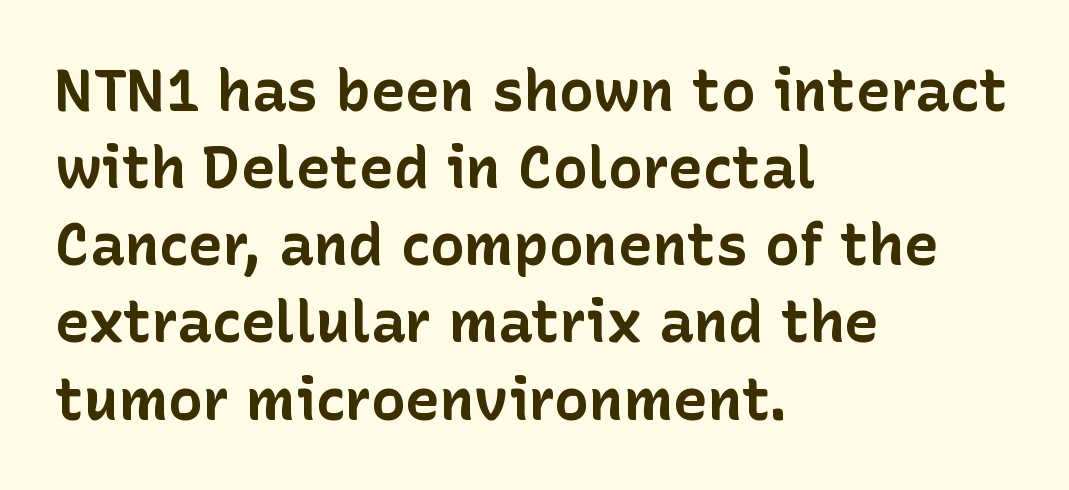
One-word summary of the alignment: left. The font's upright variant was chosen for this text. The letters advance in unequal steps, a hallmark of proportional type. Line spacing here is normal.
